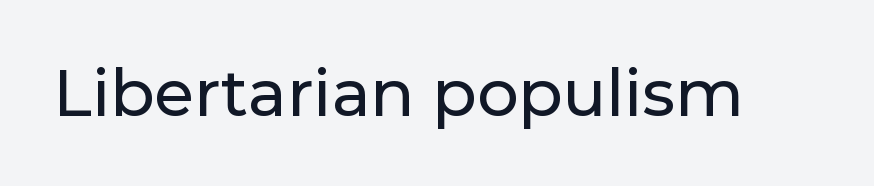
The passage shown is typed in a proportional face where columns would drift. Do the letters lean? They stand straight. Each row of text sits above clean, open space. Each word holds together tightly as a unit, with standard inter-letter gaps. This rendering employs a face without finishing strokes, i.e., a sans-serif.
